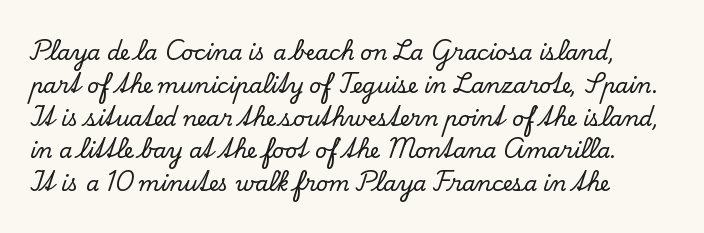
The image shows 21 px text type; set left-aligned, normal line spacing (1.56x), normal letter spacing, not underlined.
